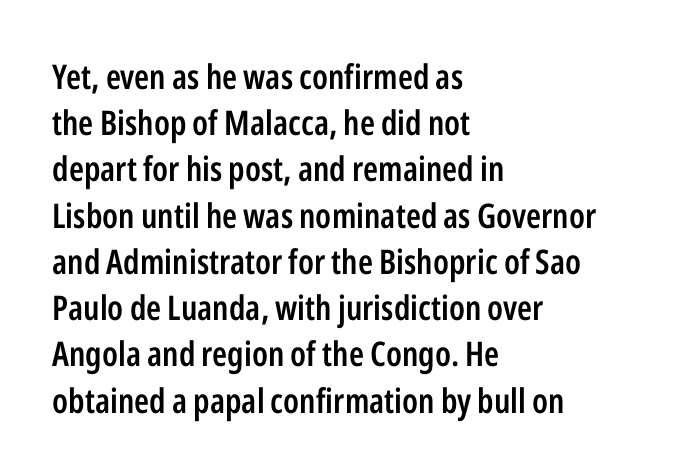
These lines are rendered in a variable-pitch font. In terms of letterform style, serifs are entirely absent. Left-aligned paragraph, ragged on the right. Just letters on the line, the space beneath them empty. The designer left line spacing at the default.
